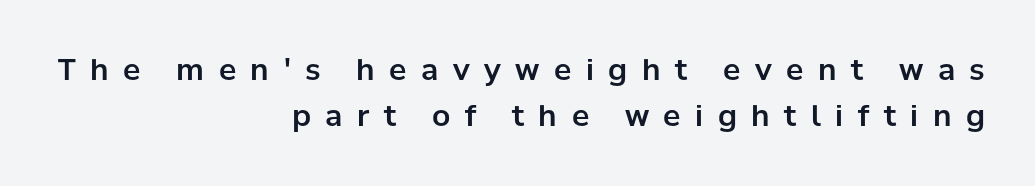
{"serif": "no", "italic": "no", "width": "normal", "stroke_contrast": "low", "x_height": "medium", "monospaced": "no", "underline": "no", "align": "right", "line_spacing": "normal", "line_spacing_ratio": 1.59, "letter_spacing": "wide", "letter_spacing_em": 0.5, "glyph_px": 29}
